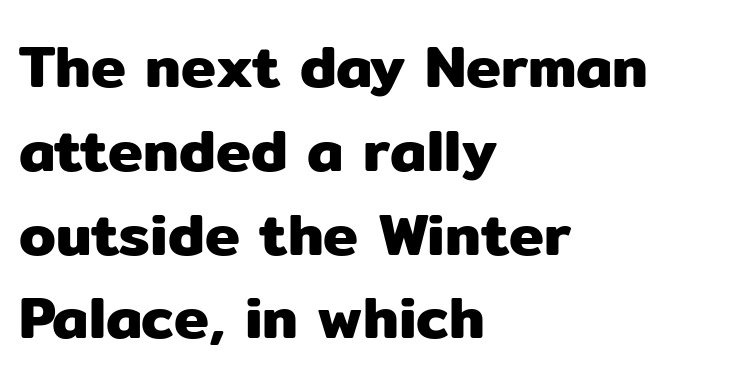
Q: Is the text italic (slanted)? A: No, it is upright.
Q: Is the typeface a serif or a sans-serif typeface? A: Sans-serif.
Q: Is the text underlined? A: No.
Q: How is the paragraph aligned? A: Left-aligned.
Q: Is the spacing between letters normal or unusually wide? A: Normal.
Q: Is the spacing between lines tight, normal or loose? A: Normal.
Q: Width (condensed, normal, or wide)? A: Normal.
Q: Stroke contrast? A: Low.
Q: x-height? A: Medium.
Q: Monospaced? A: No.
